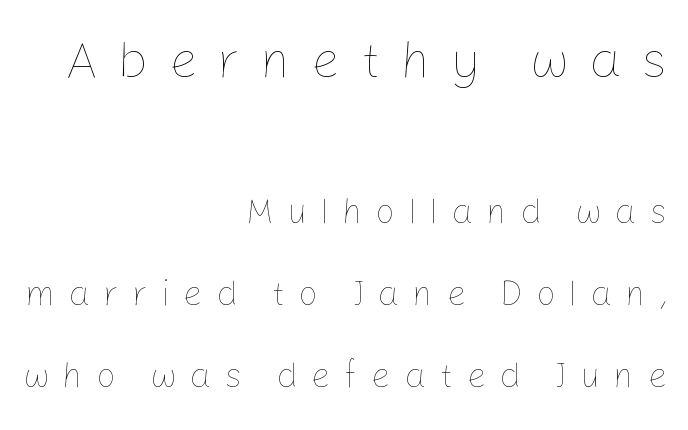
Students, observe: this is what heavily led, spacious text looks like. All the whitespace from short lines collects on the left. Weight: in the light-to-regular range. Italic: no, the glyphs are upright roman.
